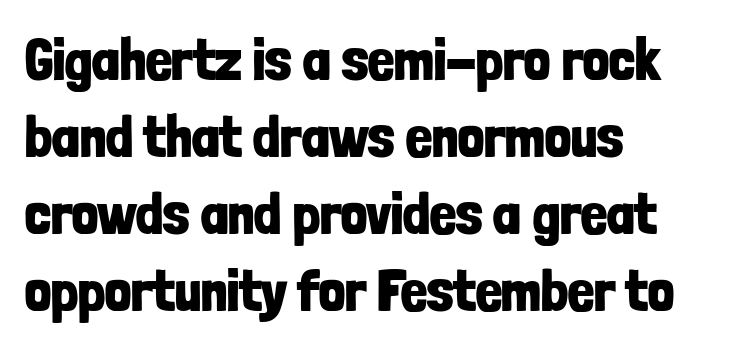
Q: Is the text bold? A: Yes.
Q: Is the text italic (slanted)? A: No, it is upright.
Q: Is the typeface a serif or a sans-serif typeface? A: Sans-serif.
Q: Is the text underlined? A: No.
Q: How is the paragraph aligned? A: Left-aligned.
Q: Is the spacing between letters normal or unusually wide? A: Normal.
Q: Is the spacing between lines tight, normal or loose? A: Normal.
Q: Width (condensed, normal, or wide)? A: Condensed.
Q: Stroke contrast? A: Low.
Q: x-height? A: Medium.
Q: Monospaced? A: No.
